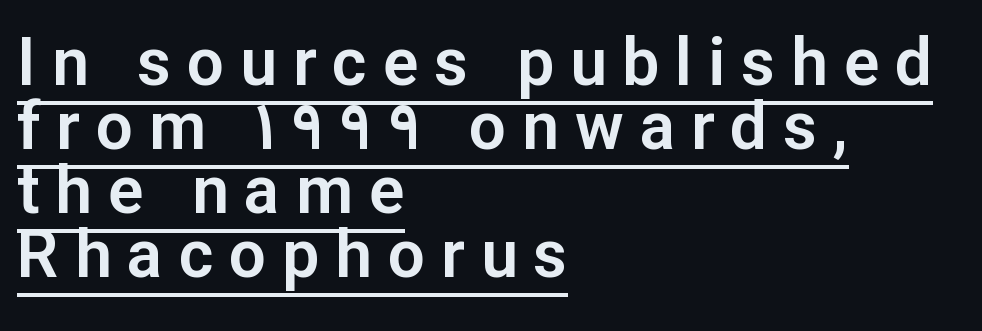
The image shows 66 px sans-serif type, upright; set left-aligned, tight line spacing (0.97x), unusually wide letter spacing (+0.24 em), underlined; low stroke contrast and a medium x-height.
